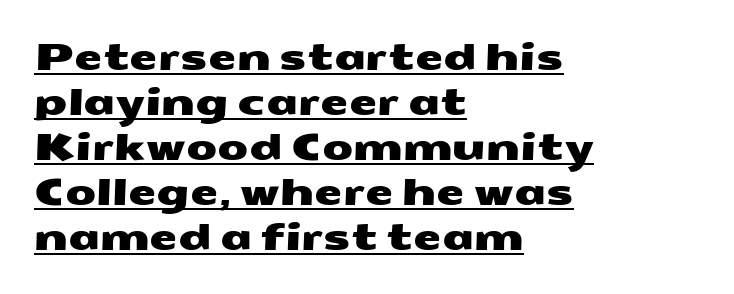
The text was rendered using a sans face with plain stroke endings. The lines in this sample share a left origin and differ only in where they stop. Default kerning and tracking; the words read as compact shapes. Glance below the letters and you will spot a drawn line. The space between consecutive lines is moderate. Character widths vary here, with narrow letters taking less room than wide ones.
